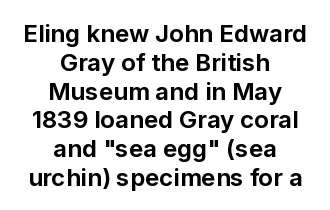
One-word summary of the alignment: center. The string is rendered with underlining switched off. A roman cut, with each character standing at attention. A dark, heavy texture on the line: the type is bold. You could call the tracking neutral — neither tight nor loose.
